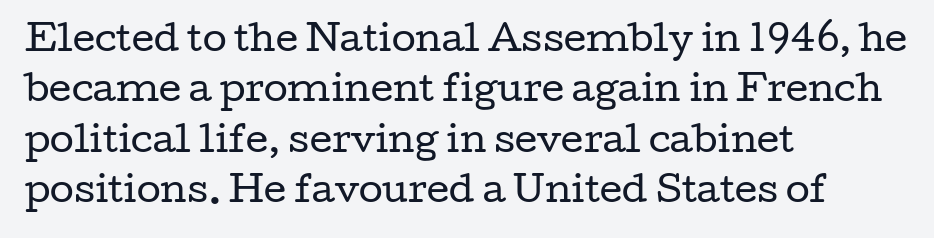
Underlining? Definitely not there. What kind of face is this? One with serifs. The line texture is even and compact thanks to regular tracking. Varying glyph widths throughout — classic text-font behaviour. Students, observe: this is what conventionally led text looks like. All the whitespace from short lines collects on the right.
